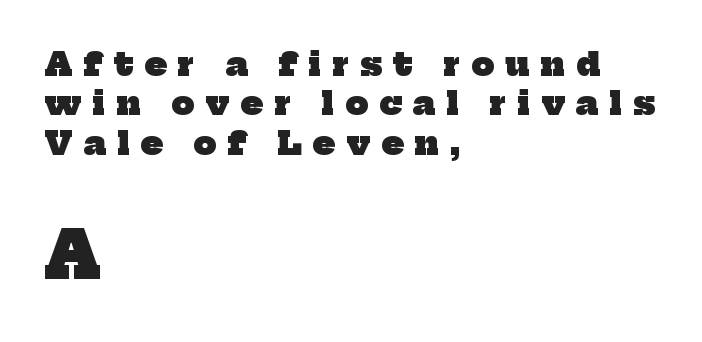
The image shows 65 px heavy serif type; set left-aligned, line spacing 1.23x, unusually wide letter spacing (+0.35 em), not underlined; the second (bottom) block is 2.03x larger; low stroke contrast and a medium x-height.
